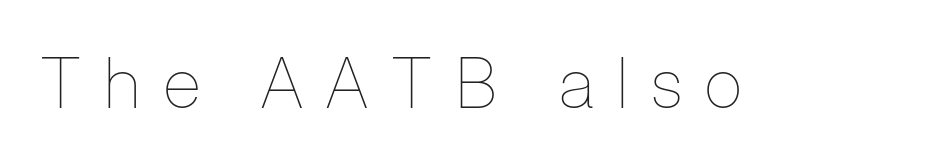
Glance below the letters and you will spot only blank space. Glyph-to-glyph distance is far greater than everyday printed text. A typesetter would call this proportional, since set widths differ per character. You can tell it's not italic because the verticals are truly vertical.
